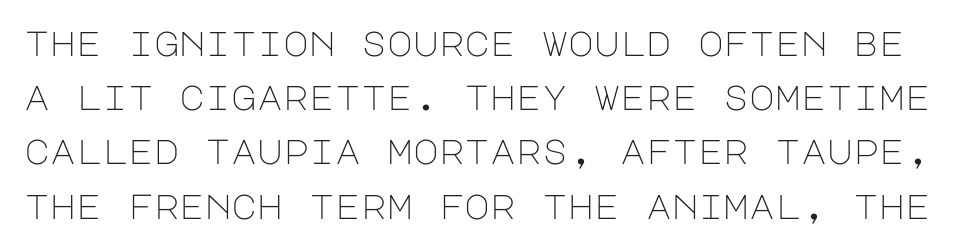
{"serif": "no", "italic": "no", "bold": "no", "weight": "light", "width": "normal", "stroke_contrast": "low", "x_height": "large", "underline": "no", "line_spacing": "normal", "line_spacing_ratio": 1.55, "letter_spacing": "normal", "letter_spacing_em": 0.0, "glyph_px": 35}
